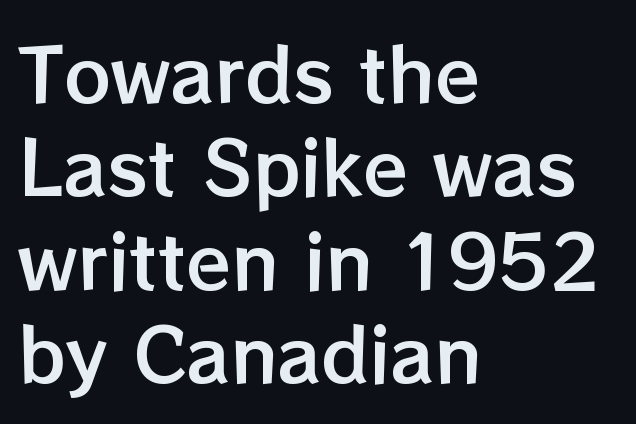
Q: Is the text italic (slanted)? A: No, it is upright.
Q: Is the text underlined? A: No.
Q: How is the paragraph aligned? A: Left-aligned.
Q: Is the spacing between letters normal or unusually wide? A: Normal.
Q: Is the spacing between lines tight, normal or loose? A: Normal.
Q: Width (condensed, normal, or wide)? A: Normal.
Q: Stroke contrast? A: Low.
Q: x-height? A: Medium.
Q: Monospaced? A: No.
